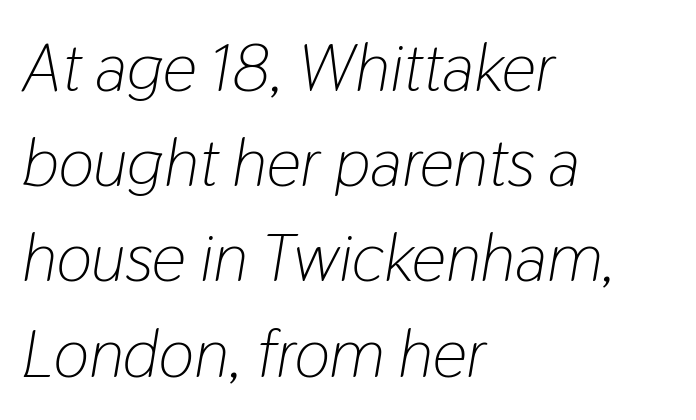
Q: Is the text bold? A: No.
Q: Is the text italic (slanted)? A: Yes, it leans right by about 9 degrees.
Q: Is the text underlined? A: No.
Q: How is the paragraph aligned? A: Left-aligned.
Q: Is the spacing between letters normal or unusually wide? A: Normal.
Q: Is the spacing between lines tight, normal or loose? A: Normal.
Q: Width (condensed, normal, or wide)? A: Condensed.
Q: Stroke contrast? A: Low.
Q: x-height? A: Medium.
Q: Monospaced? A: No.
